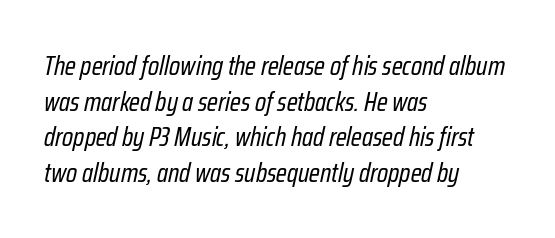
The image shows 27 px text type, italic (leaning right); set left-aligned, normal line spacing (1.32x), normal letter spacing, not underlined.
